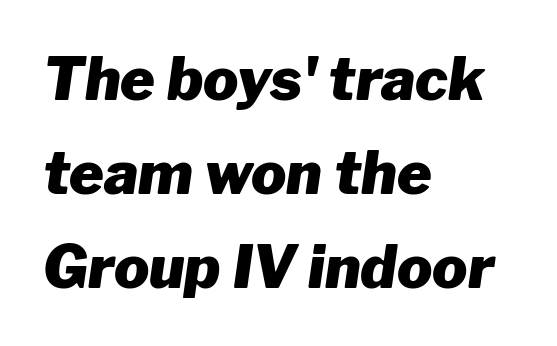
{"italic": "yes", "lean": "right", "slant_degrees": 8, "bold": "yes", "weight": "heavy", "width": "normal", "stroke_contrast": "low", "x_height": "medium", "monospaced": "no", "underline": "no", "align": "left", "line_spacing": "normal", "line_spacing_ratio": 1.59, "letter_spacing": "normal", "letter_spacing_em": 0.0, "glyph_px": 59}
